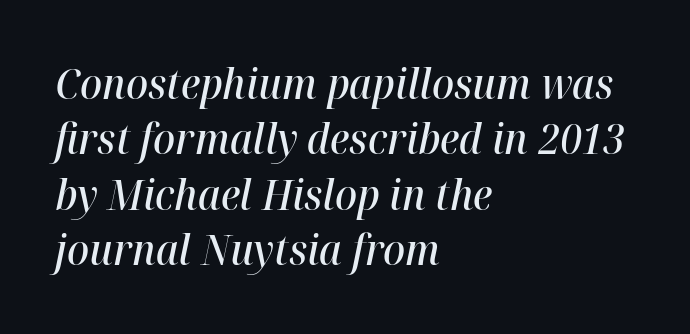
{"italic": "yes", "lean": "right", "slant_degrees": 12, "bold": "semi", "weight": "semibold", "width": "normal", "stroke_contrast": "high", "x_height": "medium", "monospaced": "no", "underline": "no", "align": "left", "line_spacing": "normal", "line_spacing_ratio": 1.35, "letter_spacing": "normal", "letter_spacing_em": 0.0, "glyph_px": 41}
